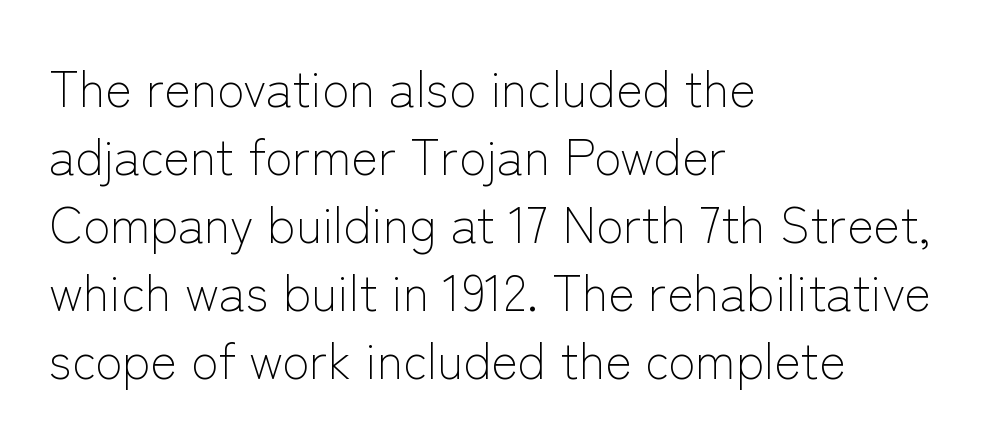
Q: Is the text bold? A: No.
Q: Is the text italic (slanted)? A: No, it is upright.
Q: Is the typeface a serif or a sans-serif typeface? A: Sans-serif.
Q: Is the text underlined? A: No.
Q: How is the paragraph aligned? A: Left-aligned.
Q: Is the spacing between letters normal or unusually wide? A: Normal.
Q: Is the spacing between lines tight, normal or loose? A: Normal.
Q: Width (condensed, normal, or wide)? A: Normal.
Q: Stroke contrast? A: Low.
Q: x-height? A: Medium.
Q: Monospaced? A: No.
